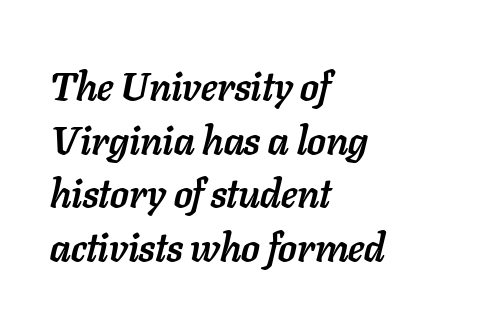
{"italic": "yes", "lean": "right", "slant_degrees": 11, "bold": "yes", "weight": "semibold", "width": "normal", "stroke_contrast": "low", "x_height": "medium", "monospaced": "no", "underline": "no", "align": "left", "line_spacing": "normal", "line_spacing_ratio": 1.34, "letter_spacing": "normal", "letter_spacing_em": 0.0, "glyph_px": 40}
